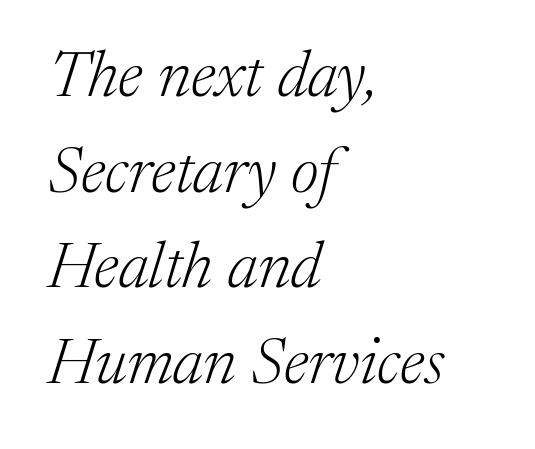
Notice how the passage keeps a crisp vertical edge on the left only. The axis of the letterforms is tilted away from vertical. Vertically, the passage feels balanced, rows spaced as you'd expect. Check the space under the baseline: it is left empty. The face used here is proportionally spaced, like ordinary book or web type. The glyphs in this specimen are seriffed.
